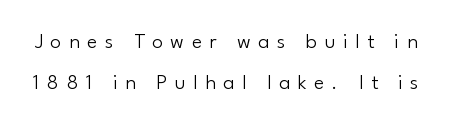
The image shows 22 px text type, upright; set line spacing 1.87x, unusually wide letter spacing (+0.34 em), not underlined.
